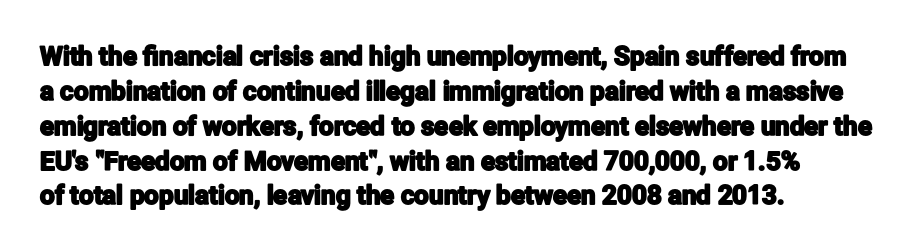
The letters stand straight up with perfectly vertical stems. Anything drawn beneath the words? Only blank space. Vertical spacing — default. Short note: letters normally spaced. Leftover space on each line is placed entirely after the last word.
